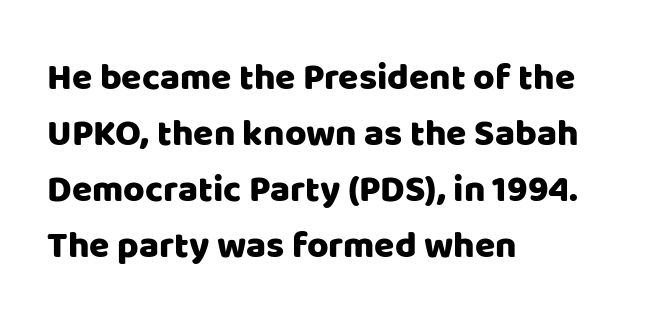
How are the letters spaced? Ordinarily, with no added tracking. Compared with typical paragraphs, the rows here are spaced about the same. Each letter's strokes conclude bluntly, with no projecting serifs. Leftover space on each line is placed entirely after the last word. You could not count columns in this text — the font is proportionally spaced.
